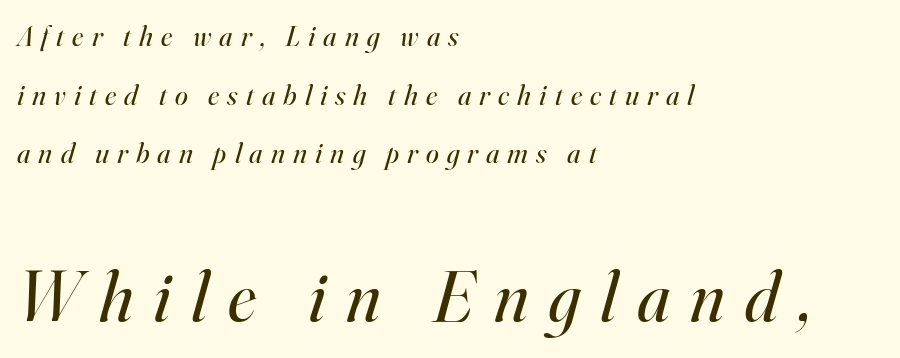
The image shows 72 px regular-weight serif type, italic (leaning right); set left-aligned, loose line spacing (2.02x), unusually wide letter spacing (+0.28 em), not underlined; the second (bottom) block is 2.48x larger; high stroke contrast and a small x-height.
